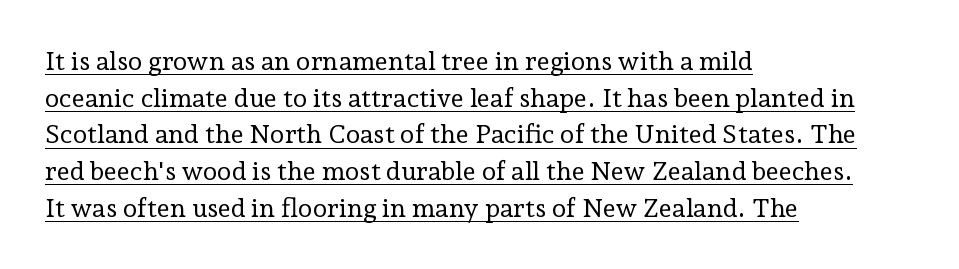
You can see a thin bar hugging the bottom of the glyphs. It's the straight-up-and-down kind of type. The typesetter chose a ragged-right arrangement here. In terms of letterspacing, this is plain default setting.
